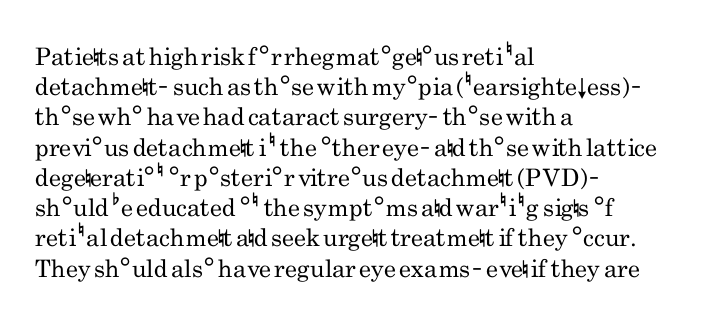
{"italic": "no", "bold": "no", "underline": "no", "align": "left", "line_spacing": "normal", "line_spacing_ratio": 1.26, "letter_spacing": "normal", "letter_spacing_em": 0.0, "glyph_px": 24}
